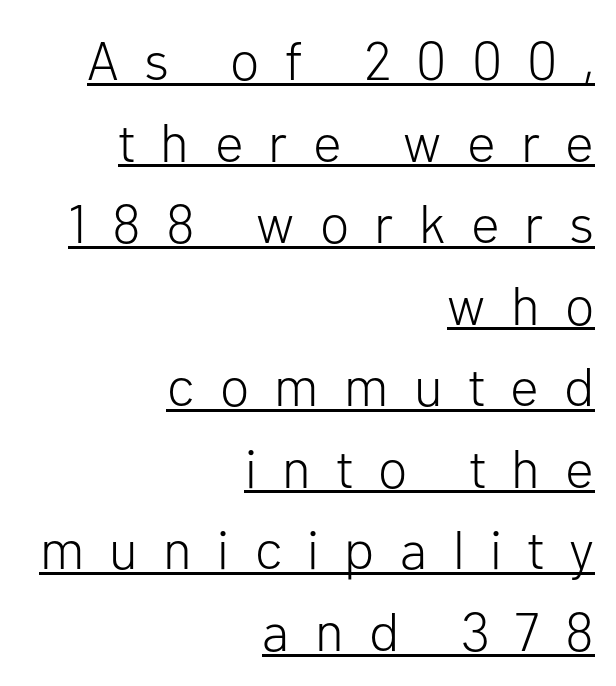
Q: Is the text bold? A: No.
Q: Is the text italic (slanted)? A: No, it is upright.
Q: Is the typeface a serif or a sans-serif typeface? A: Sans-serif.
Q: Is the text underlined? A: Yes.
Q: How is the paragraph aligned? A: Right-aligned.
Q: Is the spacing between letters normal or unusually wide? A: Unusually wide.
Q: Is the spacing between lines tight, normal or loose? A: Normal.
Q: Width (condensed, normal, or wide)? A: Normal.
Q: Stroke contrast? A: Low.
Q: x-height? A: Medium.
Q: Monospaced? A: No.
